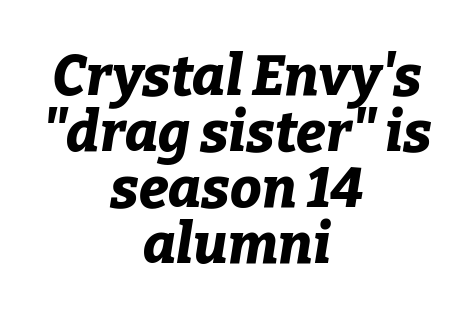
Q: Is the text bold? A: Yes.
Q: Is the text italic (slanted)? A: Yes, it leans right by about 9 degrees.
Q: Is the text underlined? A: No.
Q: How is the paragraph aligned? A: Centered.
Q: Is the spacing between letters normal or unusually wide? A: Normal.
Q: Is the spacing between lines tight, normal or loose? A: Tight.
Q: Width (condensed, normal, or wide)? A: Normal.
Q: Stroke contrast? A: Low.
Q: x-height? A: Medium.
Q: Monospaced? A: No.
